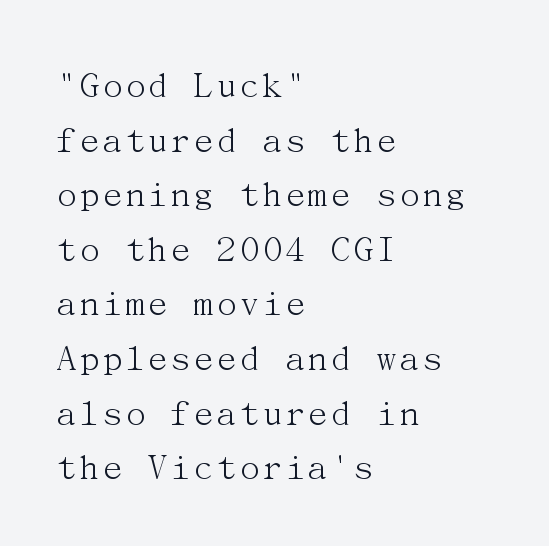
The image shows 39 px light serif type, upright; set left-aligned, normal line spacing (1.4x), normal letter spacing, not underlined; medium stroke contrast and a medium x-height.
